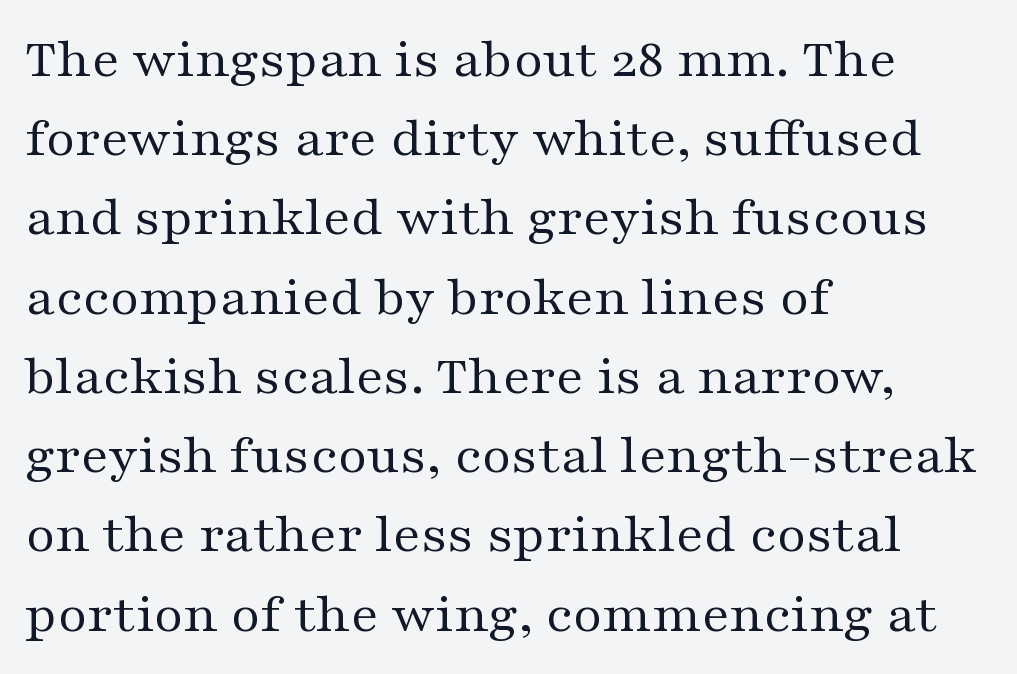
Q: Is the text bold? A: No.
Q: Is the text italic (slanted)? A: No, it is upright.
Q: Is the typeface a serif or a sans-serif typeface? A: Serif.
Q: Is the text underlined? A: No.
Q: How is the paragraph aligned? A: Left-aligned.
Q: Is the spacing between letters normal or unusually wide? A: Normal.
Q: Is the spacing between lines tight, normal or loose? A: Normal.
Q: Width (condensed, normal, or wide)? A: Wide.
Q: Stroke contrast? A: Medium.
Q: x-height? A: Medium.
Q: Monospaced? A: No.
